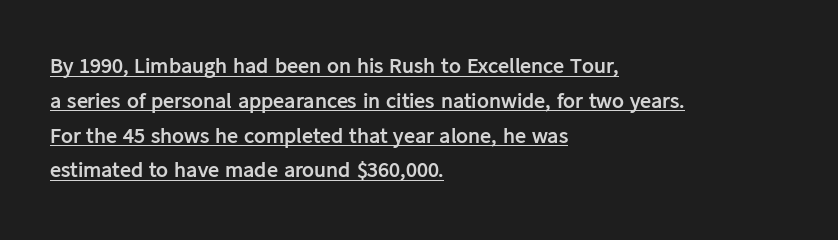
The lines are quadded left. Thick stems and heavy bowls — unmistakably bold. Between one letter and the next there's only the usual sliver of space. Looks like someone drew a line under every word here. Horizontal bands of white between lines are of average thickness.
